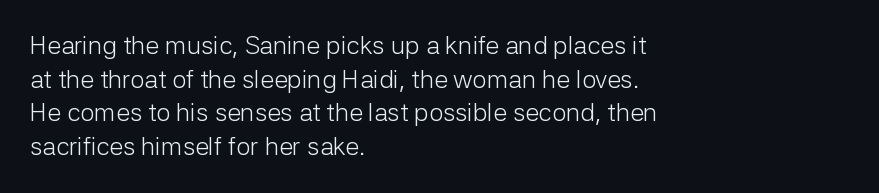
The image shows 25 px text type, upright; set left-aligned, normal line spacing (1.35x), normal letter spacing, not underlined.
